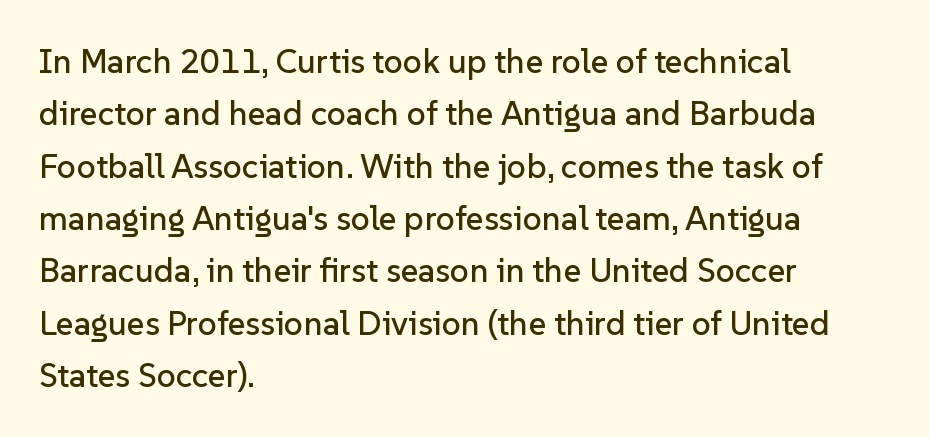
Q: Is the text italic (slanted)? A: No, it is upright.
Q: Is the typeface a serif or a sans-serif typeface? A: Sans-serif.
Q: Is the text underlined? A: No.
Q: How is the paragraph aligned? A: Left-aligned.
Q: Is the spacing between letters normal or unusually wide? A: Normal.
Q: Is the spacing between lines tight, normal or loose? A: Normal.
Q: Width (condensed, normal, or wide)? A: Normal.
Q: Stroke contrast? A: Low.
Q: x-height? A: Medium.
Q: Monospaced? A: No.
